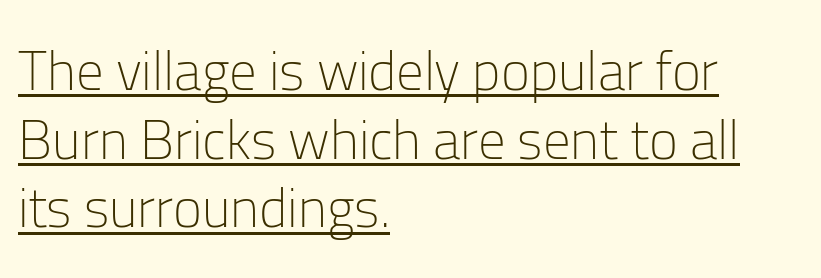
The image shows 55 px light sans-serif type, upright; set left-aligned, normal line spacing (1.25x), normal letter spacing, underlined; low stroke contrast and a medium x-height.
